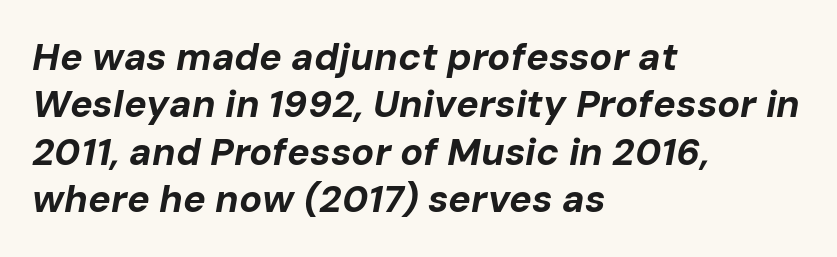
The image shows 38 px bold type, italic (leaning right); set left-aligned, normal line spacing (1.25x), normal letter spacing, not underlined; low stroke contrast and a medium x-height.
